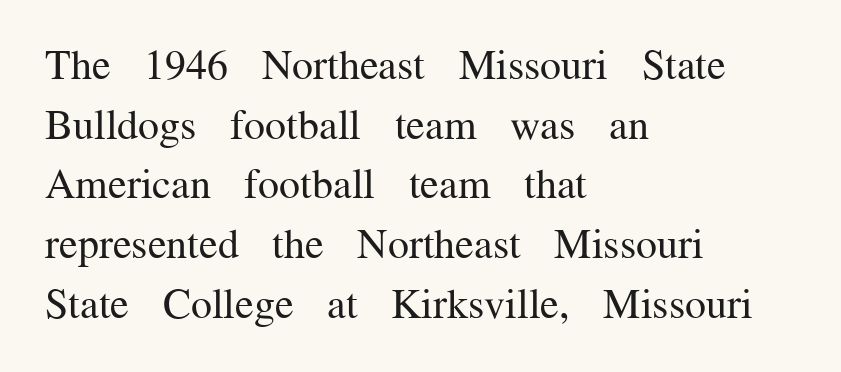
The image shows 42 px regular-weight serif type, upright; set left-aligned, normal line spacing (1.42x), normal letter spacing, not underlined; medium stroke contrast and a medium x-height.
